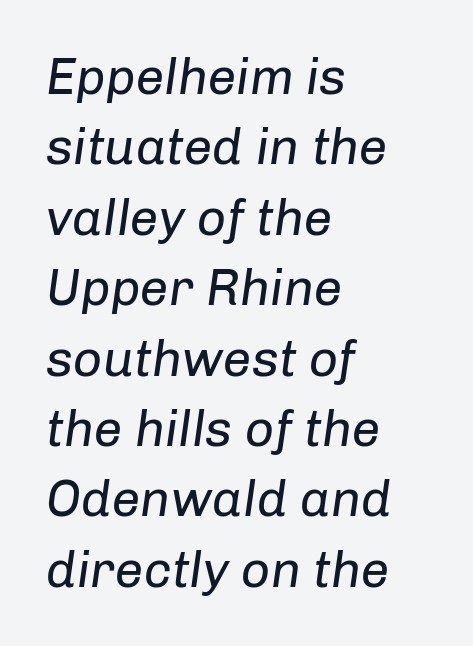
The image shows 51 px regular-weight type, italic (leaning right); set left-aligned, normal line spacing (1.38x), normal letter spacing, not underlined; low stroke contrast and a medium x-height.
